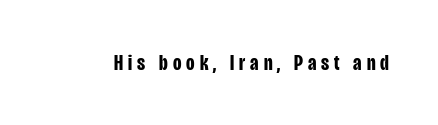
Q: Is the text bold? A: Yes.
Q: Is the text italic (slanted)? A: No, it is upright.
Q: Is the text underlined? A: No.
Q: Is the spacing between letters normal or unusually wide? A: Unusually wide.
